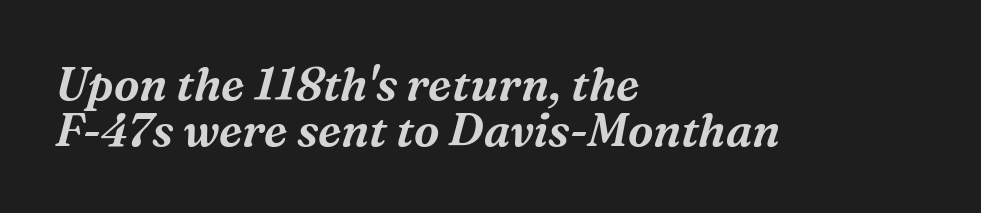
The image shows 46 px serif type, italic (leaning right); set left-aligned, tight line spacing (1.0x), normal letter spacing, not underlined; medium stroke contrast and a medium x-height.
